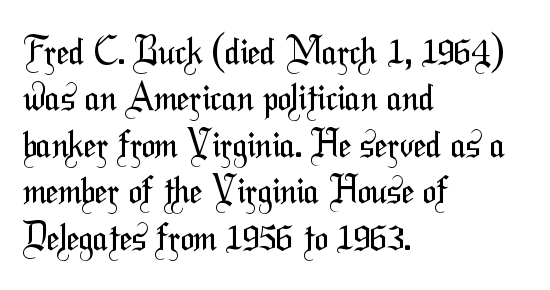
{"serif": "no", "bold": "no", "weight": "regular", "width": "condensed", "stroke_contrast": "medium", "x_height": "medium", "monospaced": "no", "underline": "no", "align": "left", "line_spacing": "normal", "line_spacing_ratio": 1.29, "letter_spacing": "normal", "letter_spacing_em": 0.0, "glyph_px": 36}
